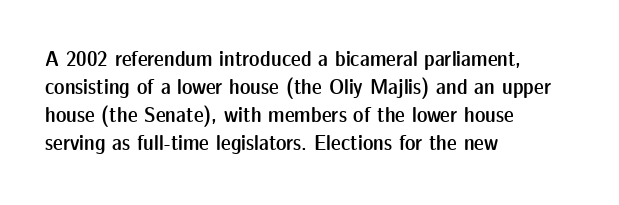
The image shows 22 px text type, upright; set left-aligned, normal line spacing (1.28x), normal letter spacing, not underlined.
